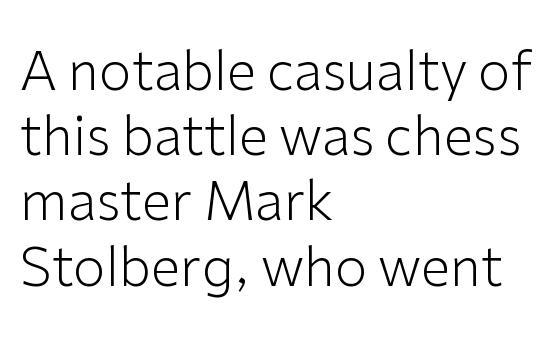
{"serif": "no", "italic": "no", "bold": "no", "weight": "light", "width": "normal", "stroke_contrast": "low", "x_height": "medium", "monospaced": "no", "underline": "no", "align": "left", "line_spacing_ratio": 1.23, "letter_spacing": "normal", "letter_spacing_em": 0.0, "glyph_px": 53}
